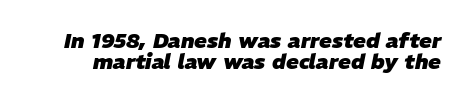
Nobody touched the tracking dial on this one. This is heavy type, rendered in bold. The specimen reads as italic at a glance. The area under the type is left untouched. The designer dialed line spacing down below the default.
